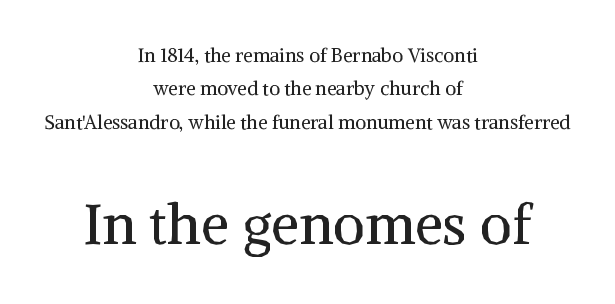
The image shows 56 px regular-weight serif type, upright; set centered, line spacing 1.76x, normal letter spacing, not underlined; the second (bottom) block is 2.95x larger; medium stroke contrast and a medium x-height.
